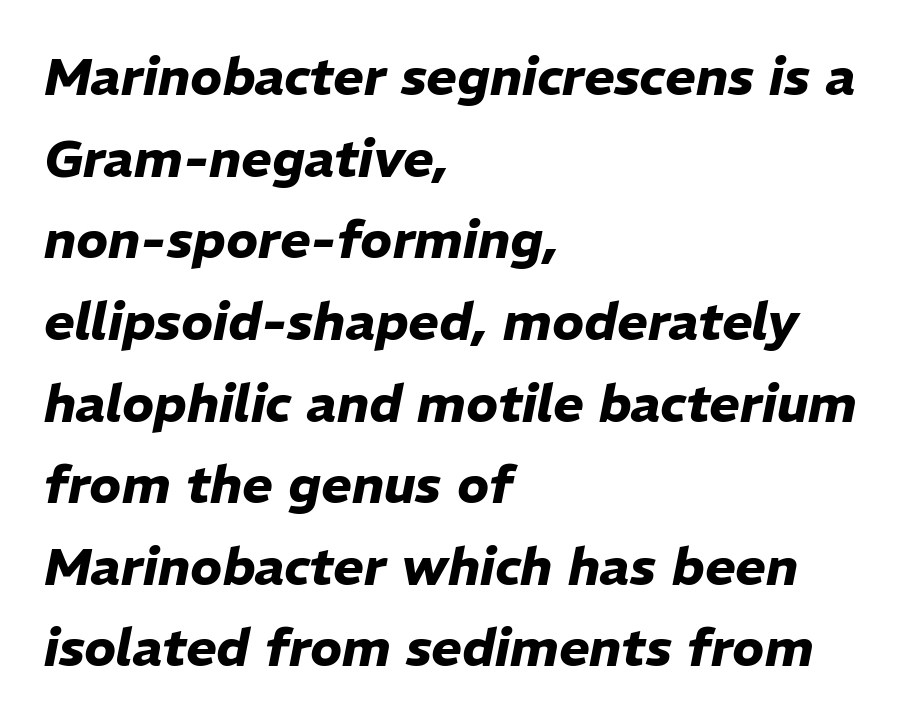
Q: Is the text bold? A: Yes.
Q: Is the text italic (slanted)? A: Yes, it leans right by about 11 degrees.
Q: Is the text underlined? A: No.
Q: How is the paragraph aligned? A: Left-aligned.
Q: Is the spacing between letters normal or unusually wide? A: Normal.
Q: Is the spacing between lines tight, normal or loose? A: Normal.
Q: Width (condensed, normal, or wide)? A: Normal.
Q: Stroke contrast? A: Low.
Q: x-height? A: Medium.
Q: Monospaced? A: No.
